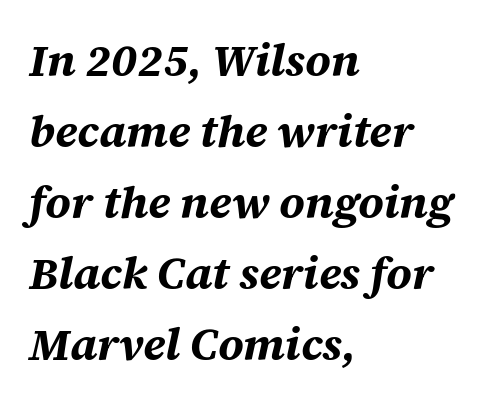
Compared with ordinary roman type, these characters are visibly tilted. These lines carry a lot of weight — the face is fully bold. How would I describe the line gaps? Plain and ordinary. The passage shown is typed in a proportional face where columns would drift. Standard letterfit; no display-style spreading of the glyphs.
